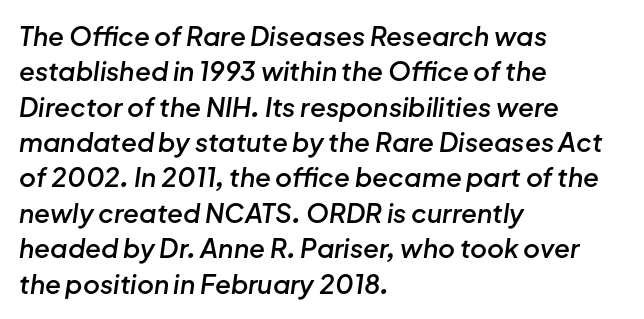
Standard letterfit; no display-style spreading of the glyphs. Descenders hang freely into open space. In terms of weight, the rendering is demibold, just under bold. The vertical gap from one line to the next is medium.
